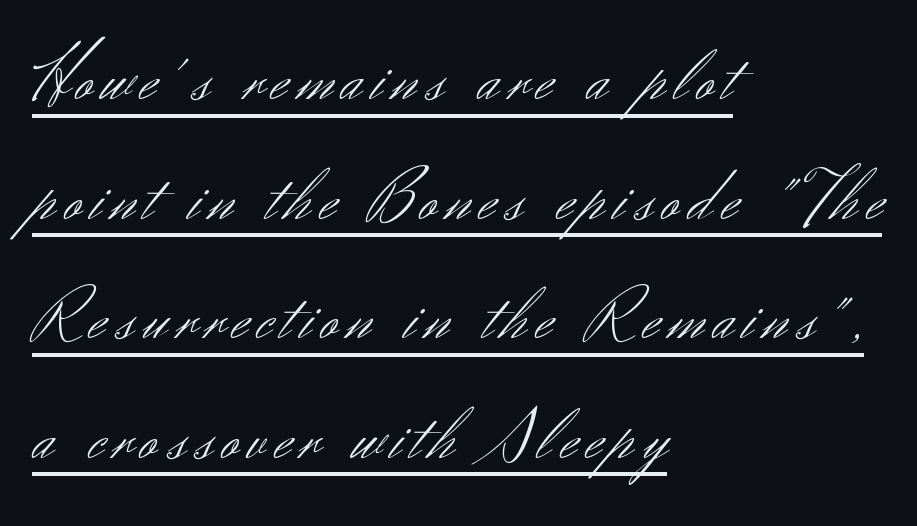
{"serif": "no", "bold": "no", "weight": "light", "width": "normal", "stroke_contrast": "medium", "x_height": "small", "monospaced": "no", "underline": "yes", "align": "left", "line_spacing": "normal", "line_spacing_ratio": 1.66, "glyph_px": 72}
